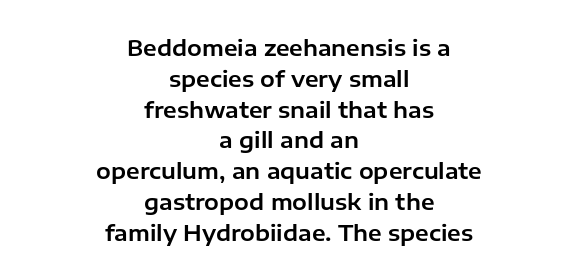
Nobody drew a line under any word here. How are the letters spaced? Ordinarily, with no added tracking. Summary of vertical rhythm: regular, with standard interline spacing. Upright lettering throughout. A student would call this center alignment; a typographer would say set centered.
